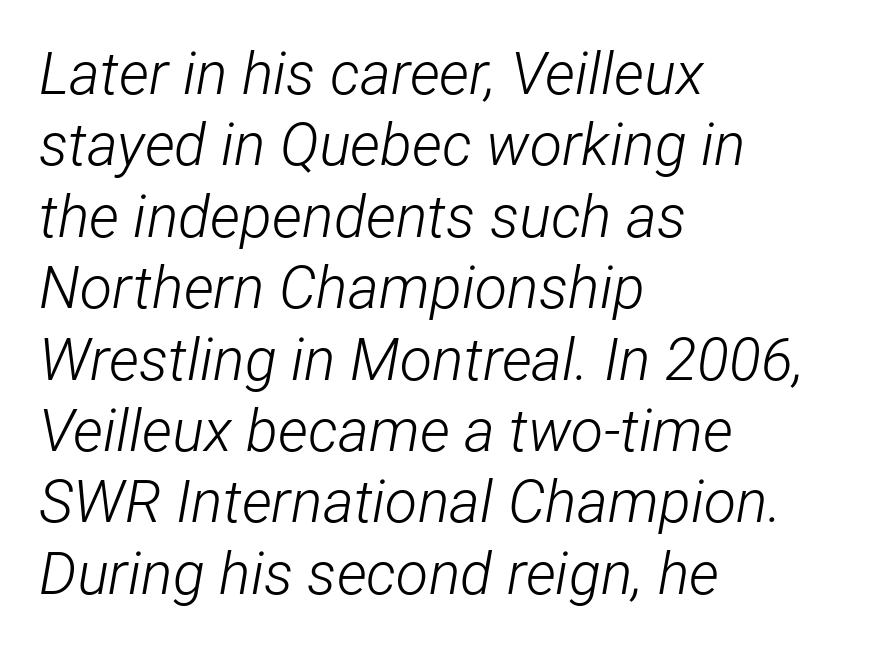
{"italic": "yes", "lean": "right", "slant_degrees": 12, "bold": "no", "weight": "light", "width": "condensed", "stroke_contrast": "low", "x_height": "medium", "monospaced": "no", "underline": "no", "align": "left", "line_spacing_ratio": 1.21, "letter_spacing": "normal", "letter_spacing_em": 0.0, "glyph_px": 59}
